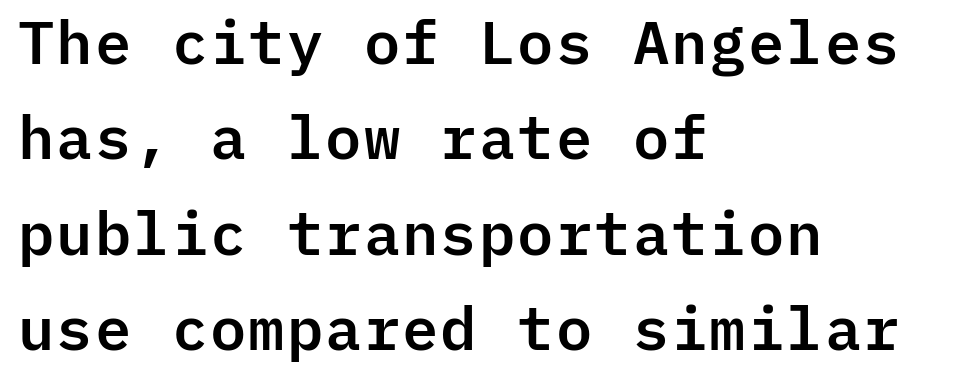
Q: Is the text italic (slanted)? A: No, it is upright.
Q: Is the typeface a serif or a sans-serif typeface? A: Sans-serif.
Q: Is the text underlined? A: No.
Q: How is the paragraph aligned? A: Left-aligned.
Q: Is the spacing between letters normal or unusually wide? A: Normal.
Q: Is the spacing between lines tight, normal or loose? A: Normal.
Q: Width (condensed, normal, or wide)? A: Normal.
Q: Stroke contrast? A: Low.
Q: x-height? A: Medium.
Q: Monospaced? A: Yes.
